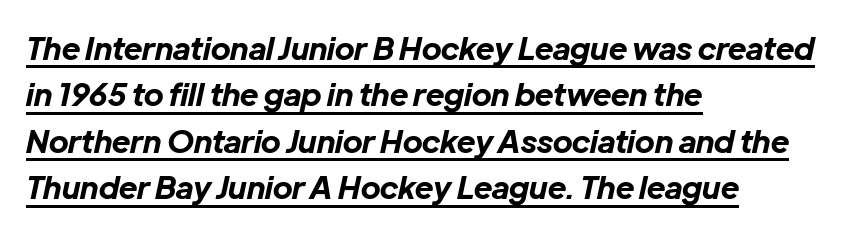
This sample carries an underscore along the baseline area. Normally led — the rows are evenly, conventionally spaced. This sample has the flowing, uneven cadence of proportional lettering. These words are printed bold, with thick strokes throughout.
